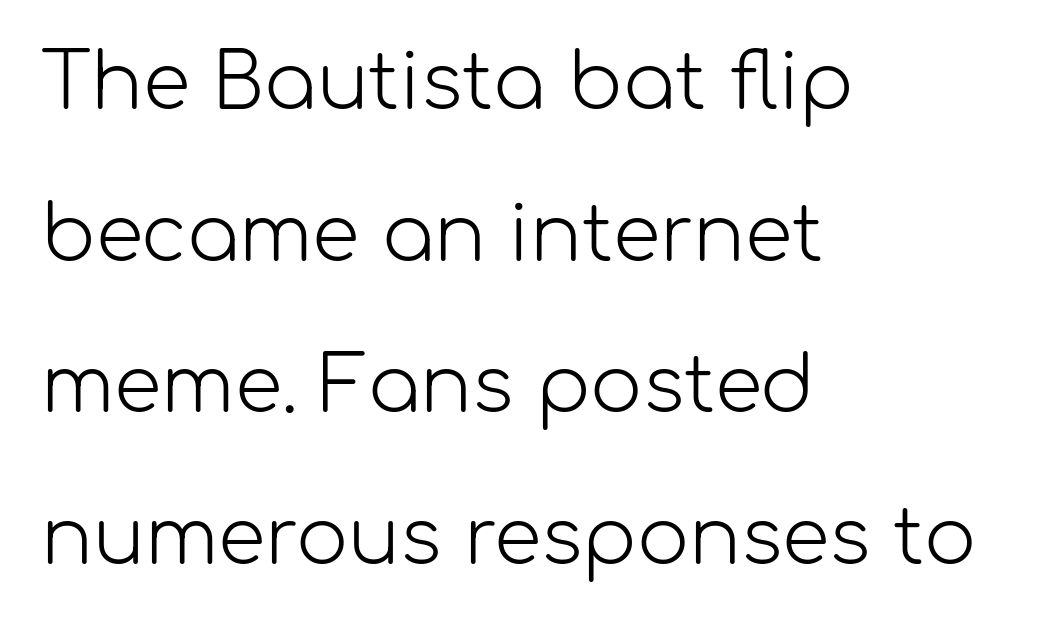
Unlike a traditional serif, this face leaves its strokes unadorned. This sample uses an upright cut, with every glyph sitting square on the baseline. Nobody drew a line under any word here. Weight: regular or lighter. Character widths vary here, with narrow letters taking less room than wide ones. The type is set solid horizontally, with unmodified tracking.
